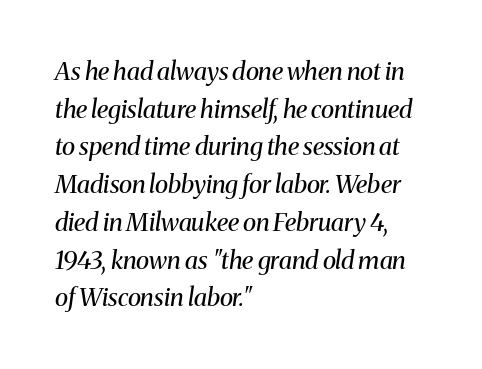
{"italic": "yes", "lean": "right", "slant_degrees": 8, "bold": "no", "underline": "no", "align": "left", "line_spacing": "normal", "line_spacing_ratio": 1.51, "letter_spacing": "normal", "letter_spacing_em": 0.0, "glyph_px": 25}
